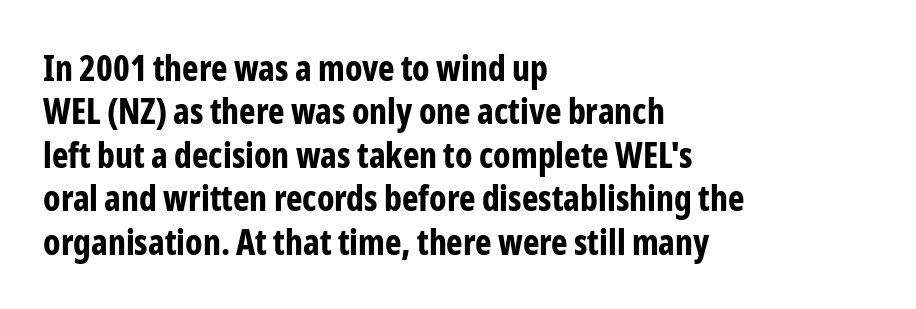
This sample uses a sans-serif face. Tall strokes in this sample are plumb rather than angled. Spacing verdict: proportional, widths tailored to each character. A full-strength bold gives these letters their thick strokes. The letterforms sit shoulder to shoulder at normal distance. All the whitespace from short lines collects on the right.
